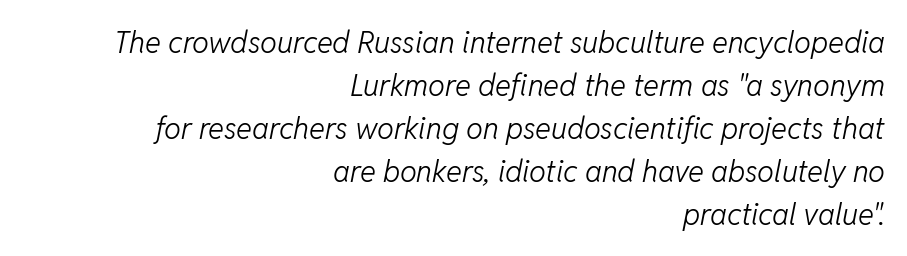
The image shows 30 px light type, italic (leaning right); set right-aligned, normal line spacing (1.43x), normal letter spacing, not underlined; low stroke contrast and a medium x-height.
